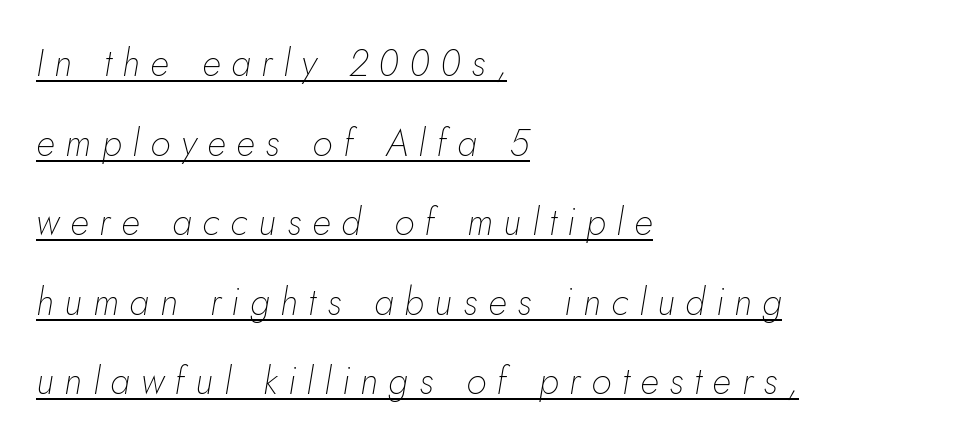
Nothing heavy about these letters — not bold at all. The type is letterspaced generously, with wide tracking. The ragged edge is on the right, which tells us the setting is flush left. It's the slanting kind of type. Each letter keeps its own natural width here, so spacing adapts to shape. Every word sits above its own underline.
